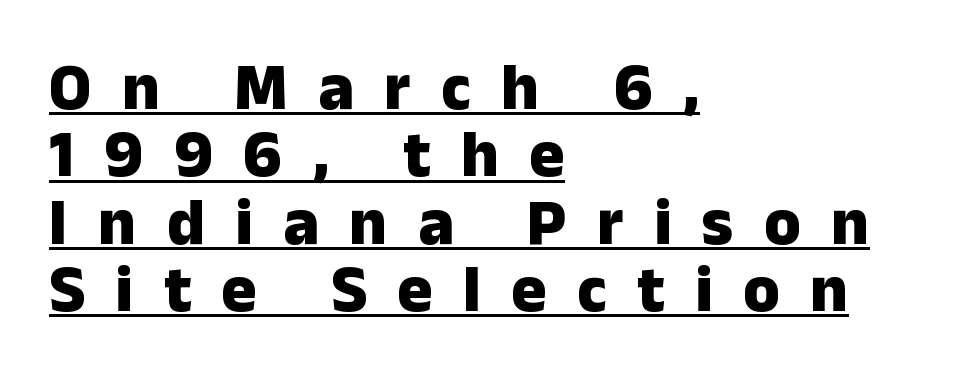
The image shows 66 px heavy sans-serif type, upright; set left-aligned, tight line spacing (1.02x), unusually wide letter spacing (+0.46 em), underlined; low stroke contrast and a medium x-height.
